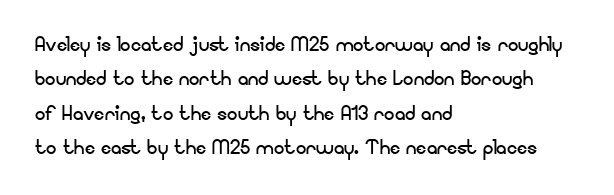
Leftover space on each line is placed entirely after the last word. Notice how the stems are strictly vertical — no italics here. The rendering uses a moderate line-height, typical for paragraphs. Underlining? Definitely not there. A light-to-regular cut is what we see here.
